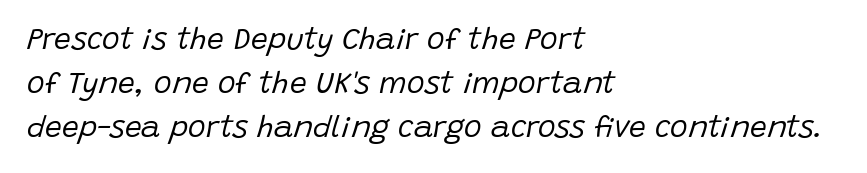
Descenders are the only things crossing below the line. You could call the tracking neutral — neither tight nor loose. Compared with typical paragraphs, the rows here are spaced about the same. Style check: oblique. The setting favours the left margin, as ordinary paragraphs usually do.
